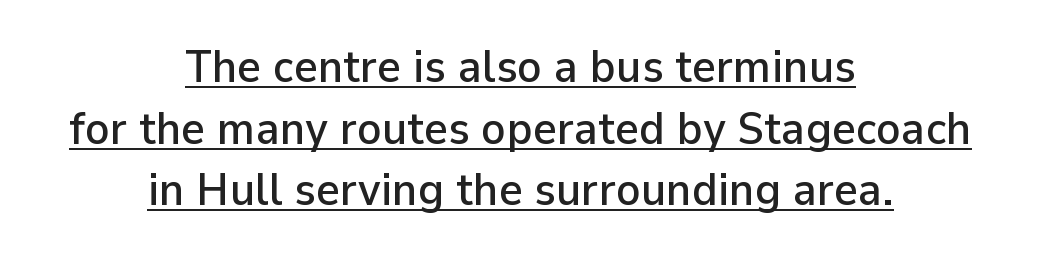
{"serif": "no", "italic": "no", "width": "normal", "stroke_contrast": "low", "x_height": "medium", "monospaced": "no", "underline": "yes", "align": "center", "line_spacing": "normal", "line_spacing_ratio": 1.34, "letter_spacing": "normal", "letter_spacing_em": 0.0, "glyph_px": 46}
